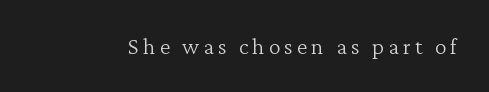
{"italic": "no", "bold": "no", "underline": "no", "glyph_px": 24}
